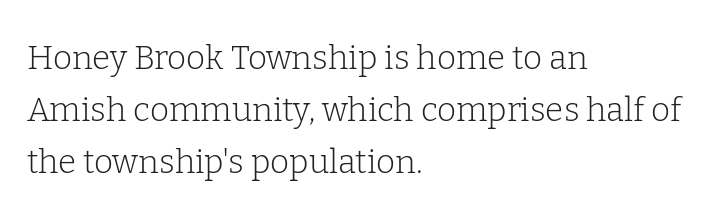
{"serif": "yes", "italic": "no", "bold": "no", "weight": "light", "width": "normal", "stroke_contrast": "low", "x_height": "medium", "monospaced": "no", "underline": "no", "align": "left", "line_spacing": "normal", "line_spacing_ratio": 1.58, "letter_spacing": "normal", "letter_spacing_em": 0.0, "glyph_px": 33}
